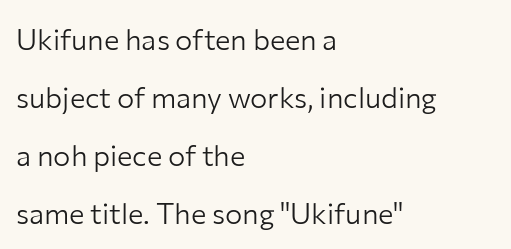
{"serif": "no", "italic": "no", "bold": "no", "weight": "light", "width": "normal", "stroke_contrast": "low", "x_height": "medium", "monospaced": "no", "underline": "no", "align": "left", "line_spacing": "loose", "line_spacing_ratio": 2.0, "letter_spacing": "normal", "letter_spacing_em": 0.0, "glyph_px": 29}
